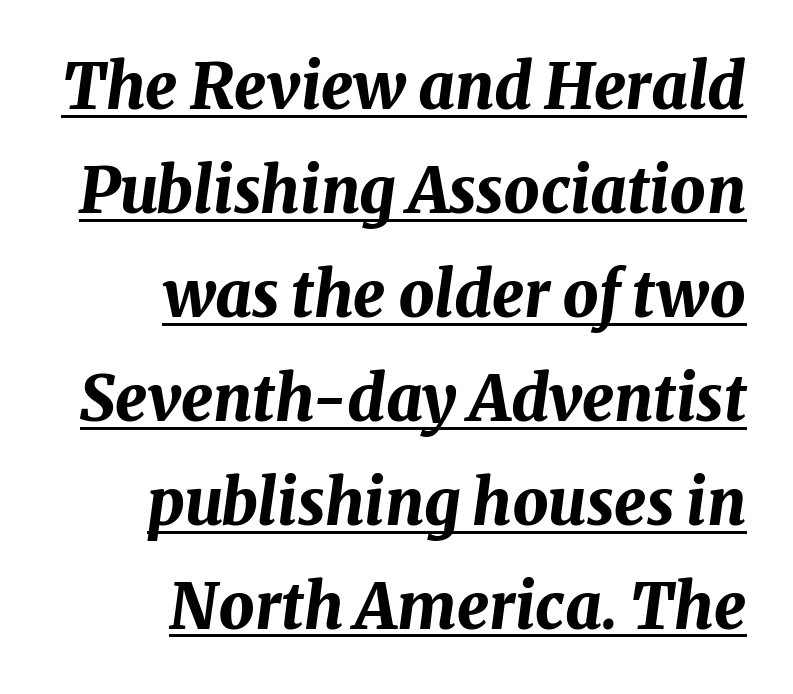
Evenly set lines give the paragraph a standard silhouette. You could call the tracking neutral — neither tight nor loose. The rendering applies a slant to the glyphs. The rendering uses natural spacing where letterforms have individual widths.
